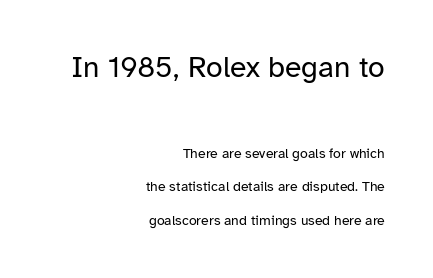
The image shows 30 px regular-weight sans-serif type, upright; set right-aligned, loose line spacing (2.39x), normal letter spacing, not underlined; the first (top) block is 2.14x larger; low stroke contrast and a medium x-height.
